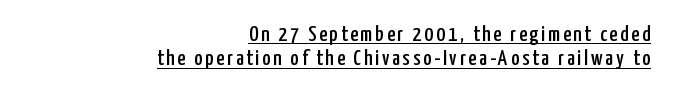
Closely set lines give the paragraph a compact silhouette. The paragraph shown leans on its right margin. Every word sits above its own underline. Designer's note — italics off, roman on.
